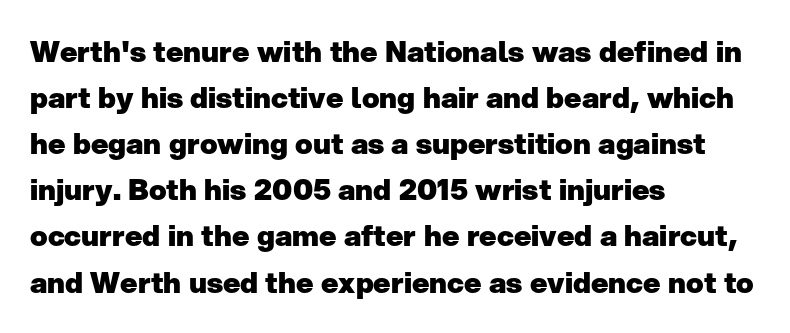
Q: Is the text bold? A: Yes.
Q: Is the text italic (slanted)? A: No, it is upright.
Q: Is the typeface a serif or a sans-serif typeface? A: Sans-serif.
Q: Is the text underlined? A: No.
Q: How is the paragraph aligned? A: Left-aligned.
Q: Is the spacing between letters normal or unusually wide? A: Normal.
Q: Is the spacing between lines tight, normal or loose? A: Normal.
Q: Width (condensed, normal, or wide)? A: Normal.
Q: Stroke contrast? A: Low.
Q: x-height? A: Medium.
Q: Monospaced? A: No.
